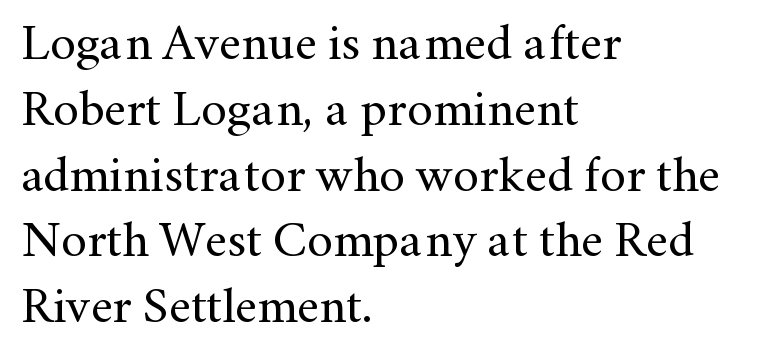
The letters advance in unequal steps, a hallmark of proportional type. A roman cut, with each character standing at attention. A quiet, ordinary-to-light weight characterises the typeface. Evenly set lines give the paragraph a standard silhouette.
